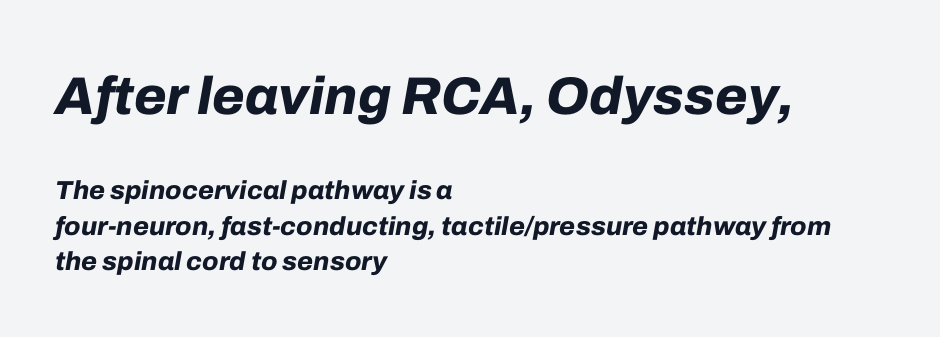
Short and long lines alike share a common starting point at left. It's the slanting kind of type. Inter-character spacing is left at the font's built-in metrics. Baseline-to-baseline distance is the conventional proportion of letter height.
